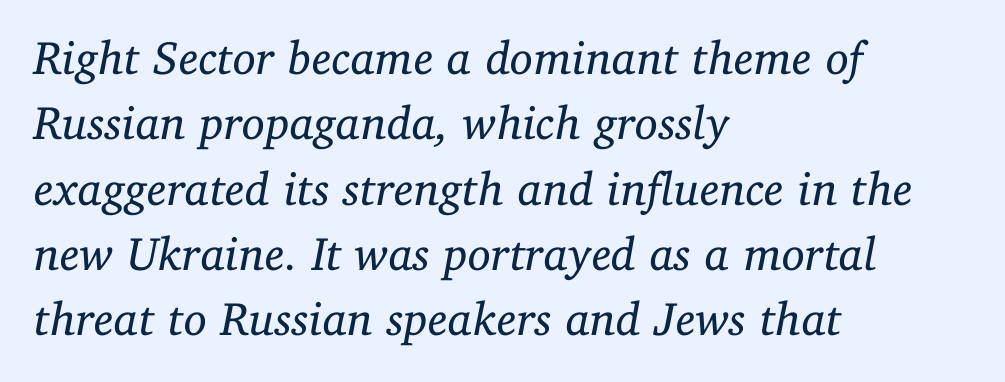
{"serif": "yes", "italic": "yes", "lean": "right", "slant_degrees": 11, "bold": "no", "weight": "regular", "width": "normal", "stroke_contrast": "low", "x_height": "medium", "monospaced": "no", "underline": "no", "align": "left", "line_spacing": "normal", "line_spacing_ratio": 1.39, "letter_spacing": "normal", "letter_spacing_em": 0.0, "glyph_px": 47}
